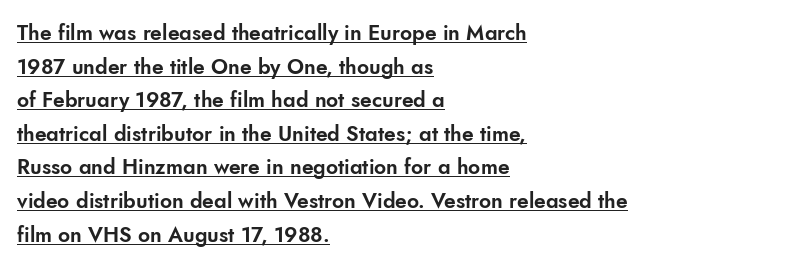
The lettering is marked with a stroke running underneath it. Casual observation: everything's shoved over to the left. Is there any slant? The stems are plumb. This sample keeps an unexceptional amount of space between lines. Spacing between characters is what you'd get straight out of the box.
